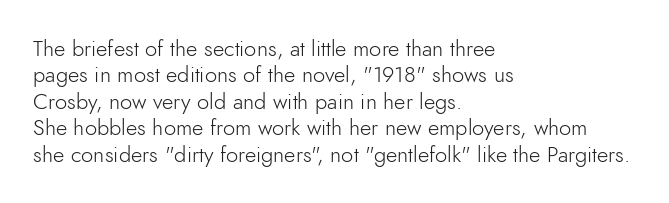
This sample uses an upright cut, with every glyph sitting square on the baseline. Underlining? Definitely not there. Heaviness? Minimal to ordinary, like unemphasized prose. Short note: letters normally spaced. Where is the straight margin? On the left.
